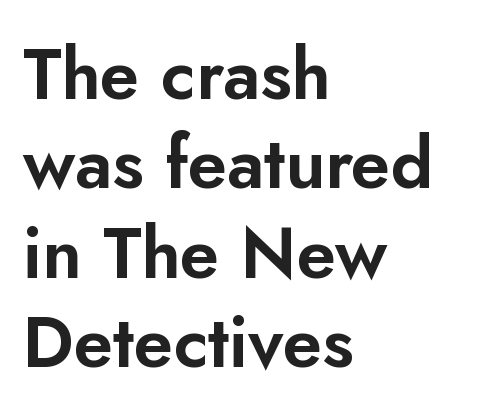
The image shows 71 px sans-serif type, upright; set left-aligned, normal line spacing (1.26x), normal letter spacing, not underlined; low stroke contrast and a small x-height.
